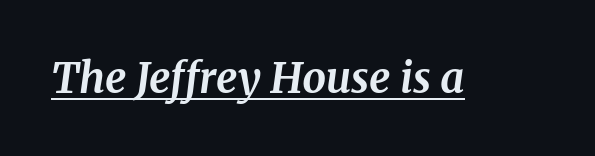
Q: Is the text bold? A: Yes.
Q: Is the text italic (slanted)? A: Yes, it leans right by about 8 degrees.
Q: Is the typeface a serif or a sans-serif typeface? A: Serif.
Q: Is the text underlined? A: Yes.
Q: Is the spacing between letters normal or unusually wide? A: Normal.
Q: Width (condensed, normal, or wide)? A: Normal.
Q: Stroke contrast? A: Medium.
Q: x-height? A: Medium.
Q: Monospaced? A: No.
